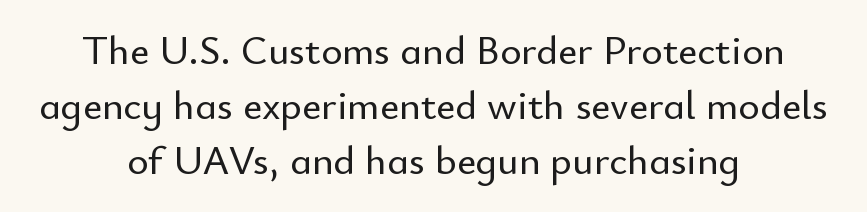
Line starts and ends both wander, symmetrically. The line-height multiplier appears to be the usual default. The rendering uses natural spacing where letterforms have individual widths. Examine the stroke ends and you'll find no serifs.
